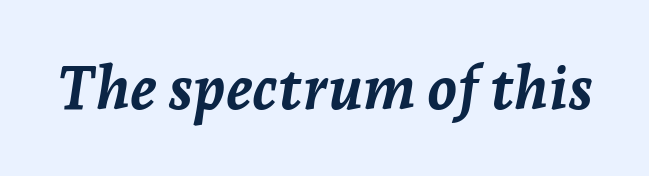
You'd pick this weight for a headline — it's a proper bold. Do the characters align in a grid? No, the font is proportional. The specimen reads as italic at a glance. You could call the tracking neutral — neither tight nor loose.
